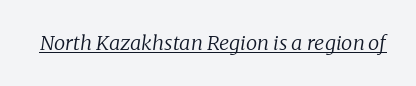
{"italic": "yes", "lean": "right", "slant_degrees": 8, "bold": "no", "underline": "yes", "letter_spacing": "normal", "letter_spacing_em": 0.0, "glyph_px": 20}
